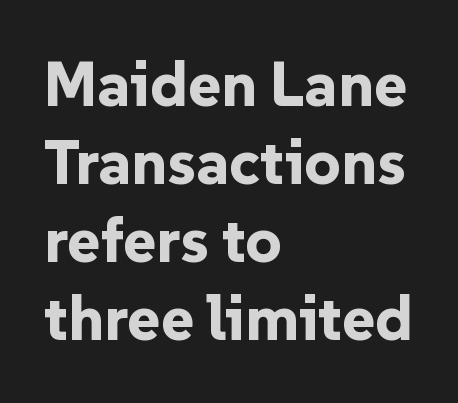
The image shows 63 px bold sans-serif type, upright; set left-aligned, line spacing 1.24x, normal letter spacing, not underlined; low stroke contrast and a medium x-height.
